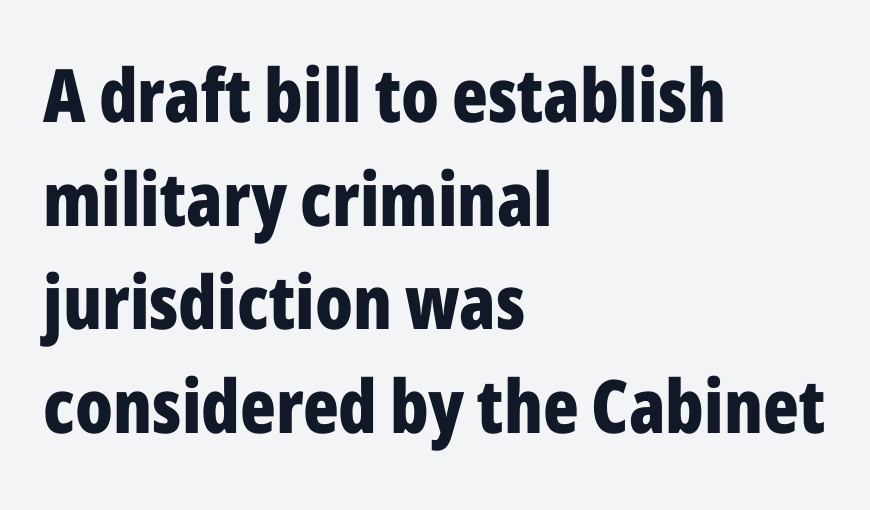
{"serif": "no", "italic": "no", "bold": "yes", "weight": "bold", "width": "condensed", "stroke_contrast": "low", "x_height": "medium", "monospaced": "no", "underline": "no", "align": "left", "line_spacing": "normal", "line_spacing_ratio": 1.4, "letter_spacing": "normal", "letter_spacing_em": 0.0, "glyph_px": 74}
